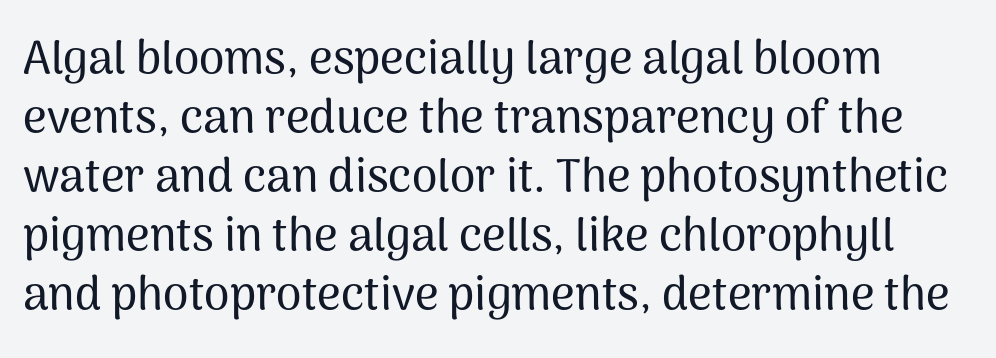
Q: Is the text italic (slanted)? A: No, it is upright.
Q: Is the typeface a serif or a sans-serif typeface? A: Sans-serif.
Q: Is the text underlined? A: No.
Q: Is the spacing between letters normal or unusually wide? A: Normal.
Q: Is the spacing between lines tight, normal or loose? A: Normal.
Q: Width (condensed, normal, or wide)? A: Normal.
Q: Stroke contrast? A: Medium.
Q: x-height? A: Medium.
Q: Monospaced? A: No.
